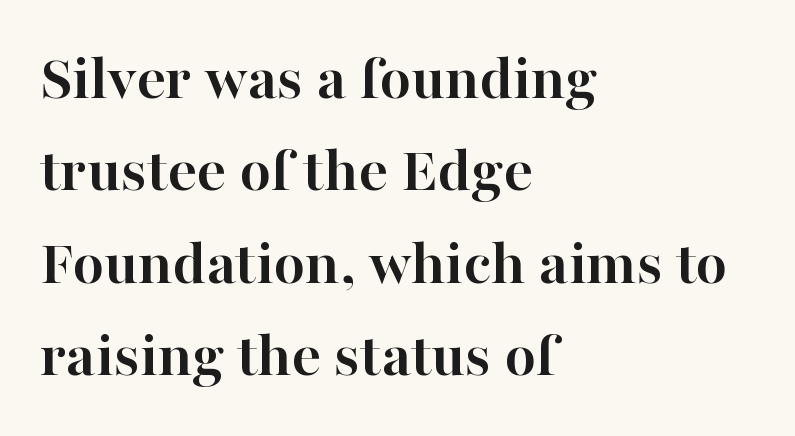
{"serif": "yes", "italic": "no", "bold": "yes", "weight": "semibold", "width": "normal", "stroke_contrast": "high", "x_height": "medium", "monospaced": "no", "underline": "no", "align": "left", "line_spacing": "normal", "line_spacing_ratio": 1.42, "letter_spacing": "normal", "letter_spacing_em": 0.0, "glyph_px": 65}
